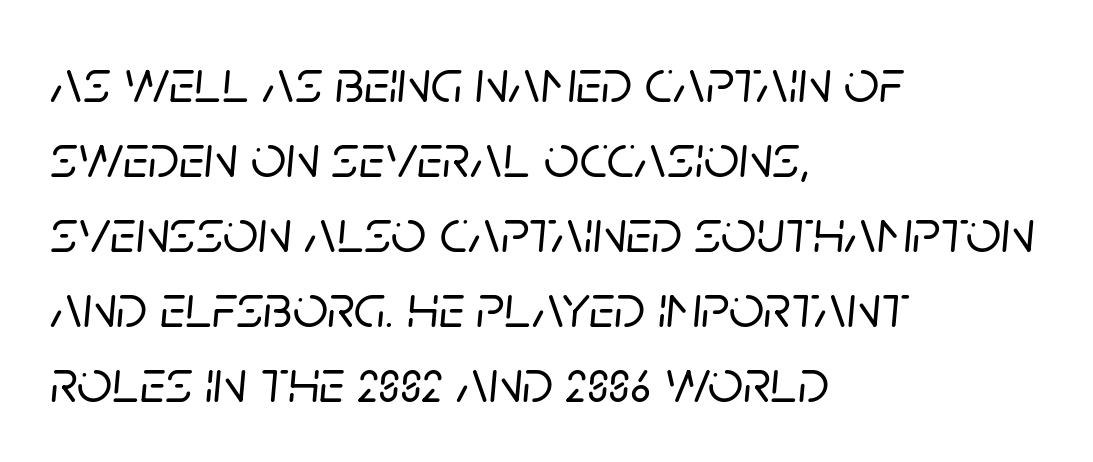
{"italic": "yes", "lean": "right", "slant_degrees": 5, "width": "normal", "stroke_contrast": "low", "x_height": "large", "monospaced": "no", "underline": "no", "align": "left", "line_spacing_ratio": 1.21, "letter_spacing": "normal", "letter_spacing_em": 0.0, "glyph_px": 62}
